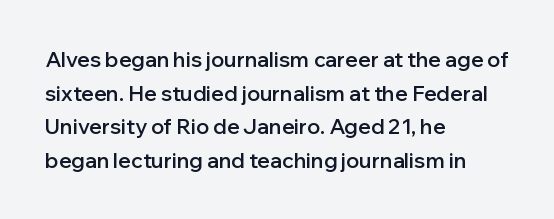
The image shows 21 px text type, upright; set left-aligned, normal line spacing (1.6x), normal letter spacing, not underlined.
